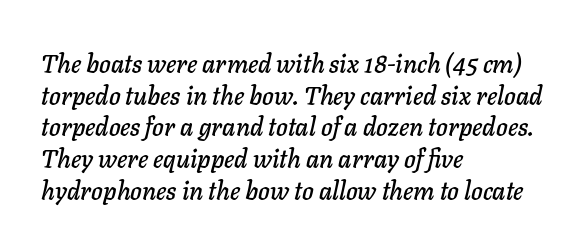
{"italic": "yes", "lean": "right", "slant_degrees": 11, "underline": "no", "align": "left", "line_spacing": "normal", "line_spacing_ratio": 1.27, "letter_spacing": "normal", "letter_spacing_em": 0.0, "glyph_px": 25}
